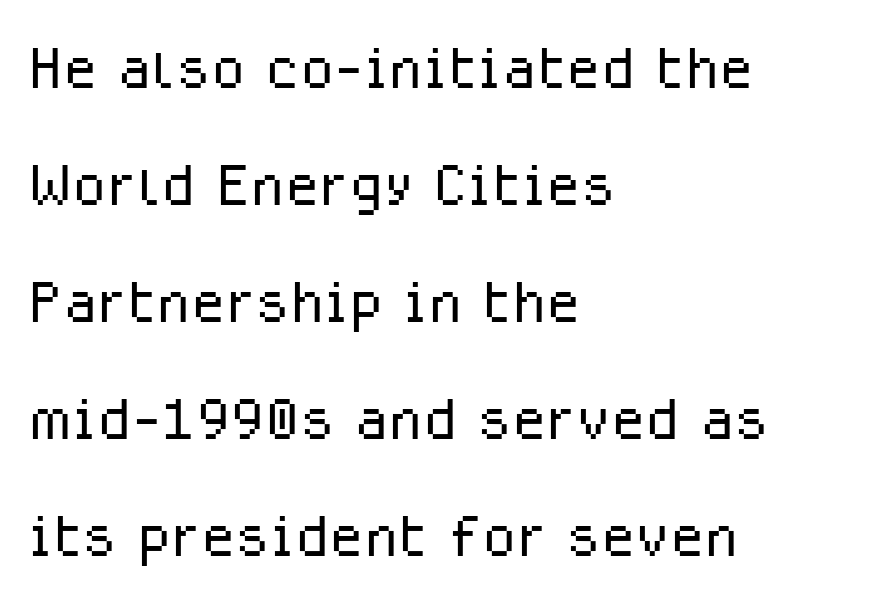
{"serif": "no", "italic": "no", "bold": "no", "weight": "light", "width": "normal", "stroke_contrast": "low", "x_height": "medium", "monospaced": "no", "underline": "no", "align": "left", "line_spacing": "normal", "line_spacing_ratio": 1.48, "letter_spacing": "normal", "letter_spacing_em": 0.0, "glyph_px": 79}
